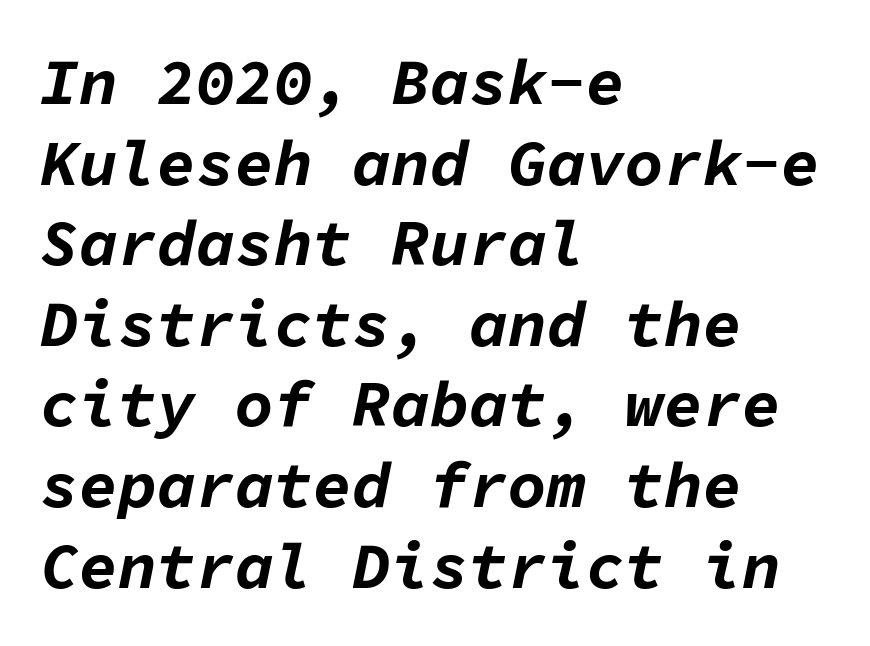
{"italic": "yes", "lean": "right", "slant_degrees": 11, "bold": "yes", "weight": "bold", "width": "normal", "stroke_contrast": "low", "x_height": "medium", "monospaced": "yes", "underline": "no", "align": "left", "line_spacing_ratio": 1.24, "letter_spacing": "normal", "letter_spacing_em": 0.0, "glyph_px": 65}
